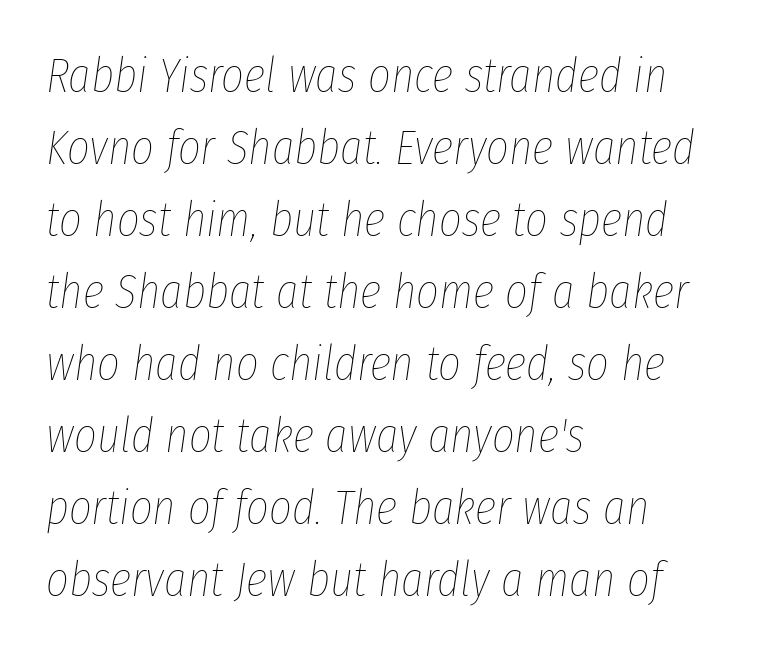
{"italic": "yes", "lean": "right", "slant_degrees": 8, "bold": "no", "weight": "thin", "width": "condensed", "stroke_contrast": "low", "x_height": "medium", "monospaced": "no", "underline": "no", "align": "left", "line_spacing": "normal", "line_spacing_ratio": 1.47, "letter_spacing": "normal", "letter_spacing_em": 0.0, "glyph_px": 49}
